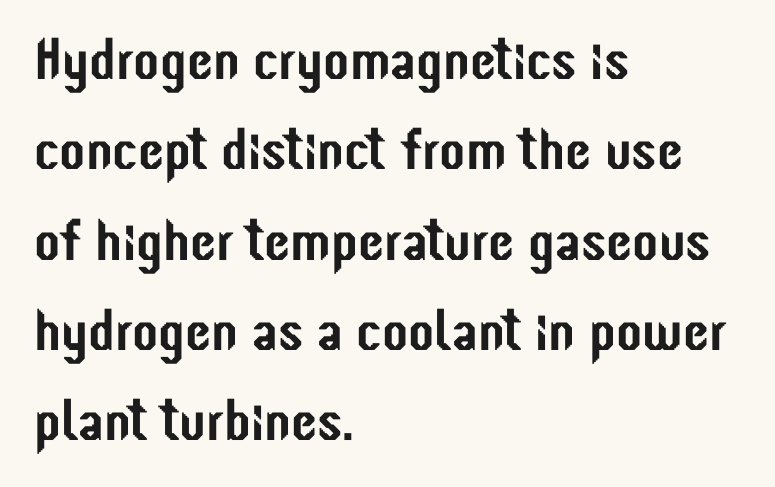
The letters stand upright; this is a roman face. The characters display no serif detailing; their extremities are plain. Nobody drew a line under any word here. A typesetter would call this proportional, since set widths differ per character. Which margin do the lines hug? The left one — the right edge is uneven. Students, note that the glyphs here touch the page at normal intervals.
